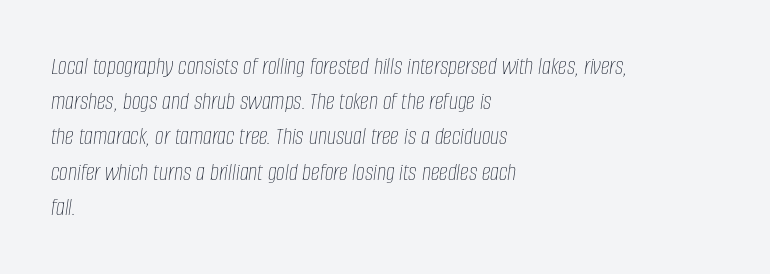
The image shows 25 px text type, italic (leaning right); set left-aligned, normal line spacing (1.41x), normal letter spacing, not underlined.
